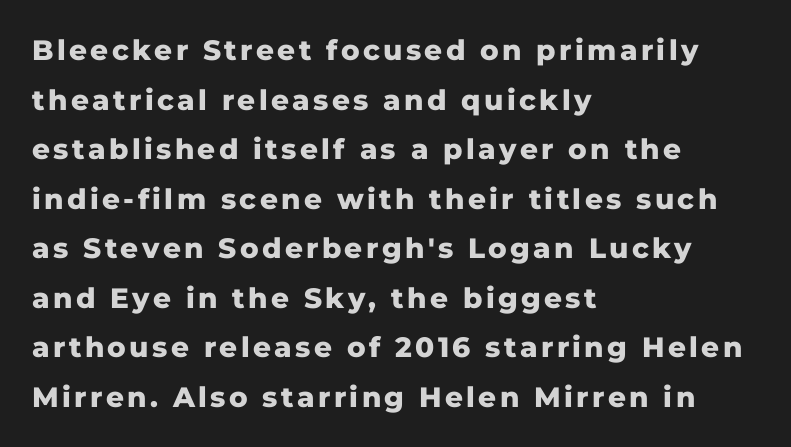
The image shows 28 px heavy sans-serif type, upright; set left-aligned, line spacing 1.77x, not underlined; low stroke contrast and a medium x-height.
